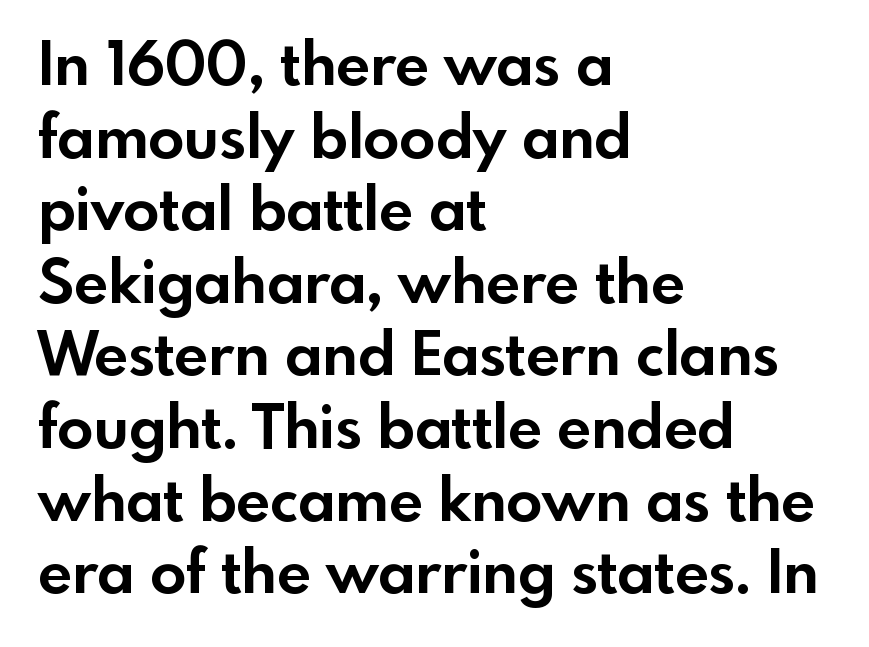
{"serif": "no", "italic": "no", "bold": "yes", "weight": "bold", "width": "normal", "x_height": "small", "monospaced": "no", "underline": "no", "align": "left", "line_spacing_ratio": 1.21, "letter_spacing": "normal", "letter_spacing_em": 0.0, "glyph_px": 60}
